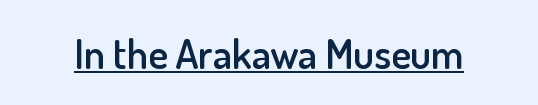
The image shows 41 px semibold sans-serif type, upright; set normal letter spacing, underlined; low stroke contrast and a small x-height.
